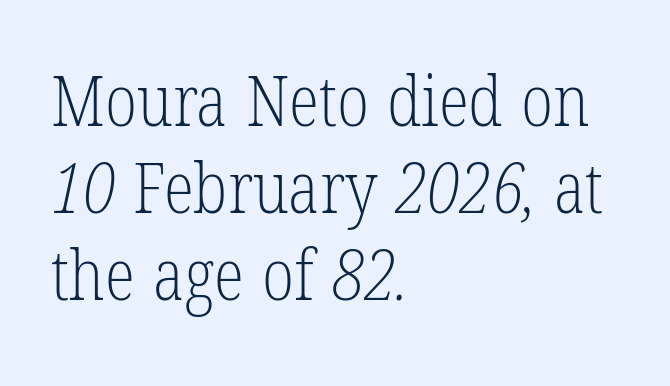
The image shows 70 px light, condensed serif type; set left-aligned, line spacing 1.24x, normal letter spacing, not underlined; low stroke contrast and a medium x-height.
